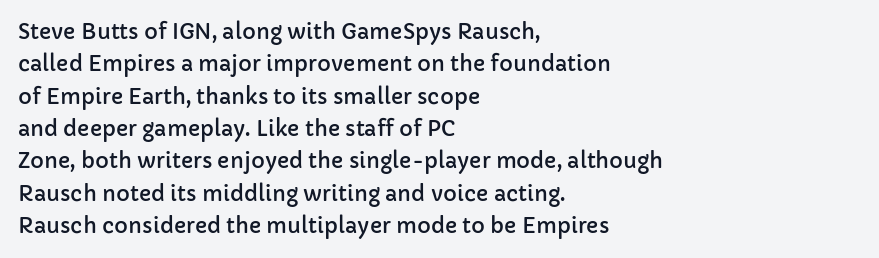
Q: Is the text italic (slanted)? A: No, it is upright.
Q: Is the text underlined? A: No.
Q: How is the paragraph aligned? A: Left-aligned.
Q: Is the spacing between letters normal or unusually wide? A: Normal.
Q: Is the spacing between lines tight, normal or loose? A: Normal.
